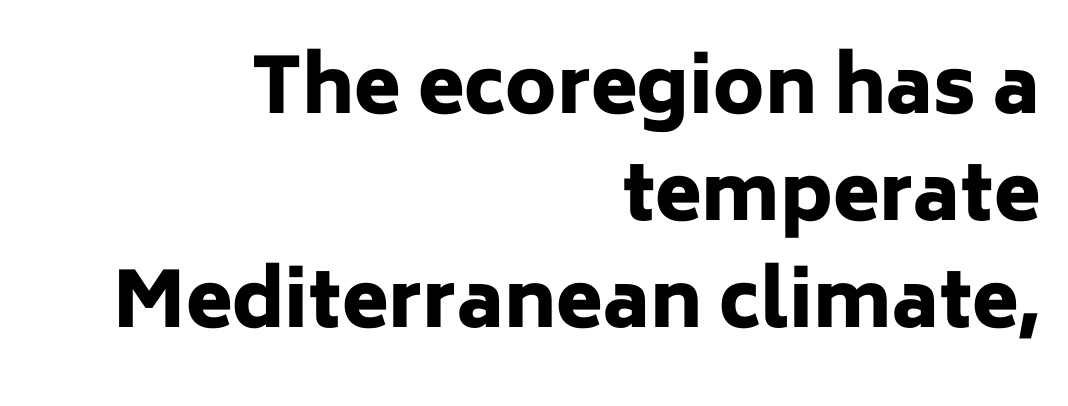
{"serif": "no", "italic": "no", "bold": "yes", "weight": "heavy", "width": "normal", "stroke_contrast": "low", "x_height": "medium", "monospaced": "no", "underline": "no", "align": "right", "line_spacing": "normal", "line_spacing_ratio": 1.41, "letter_spacing": "normal", "letter_spacing_em": 0.0, "glyph_px": 76}
